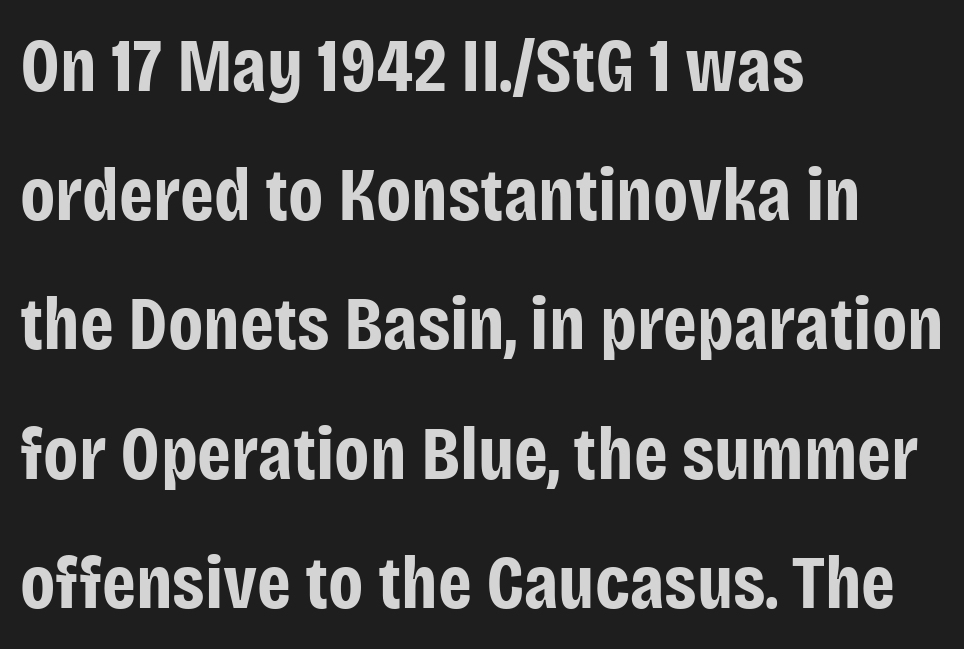
The image shows 76 px bold, condensed sans-serif type, upright; set left-aligned, normal line spacing (1.7x), normal letter spacing, not underlined; low stroke contrast and a large x-height.
